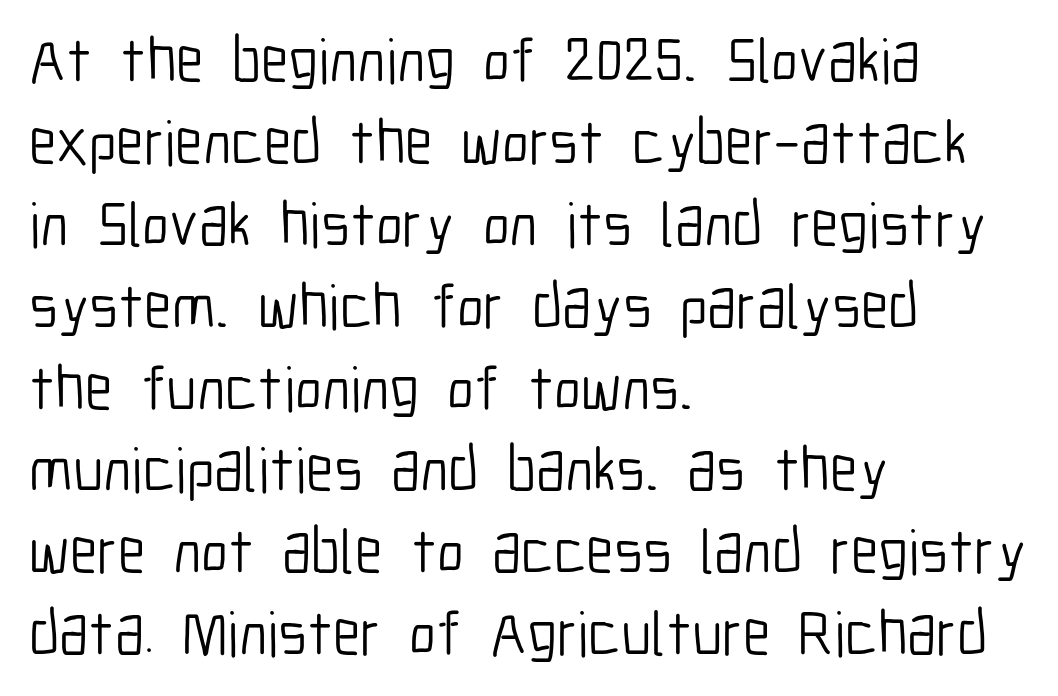
Nothing heavy about these letters — not bold at all. Leftover space on each line is placed entirely after the last word. Clear beneath every line of the passage. Every stem runs plumb, perpendicular to the baseline. Rows of type keep a routine distance in the vertical direction. Each word holds together tightly as a unit, with standard inter-letter gaps.
